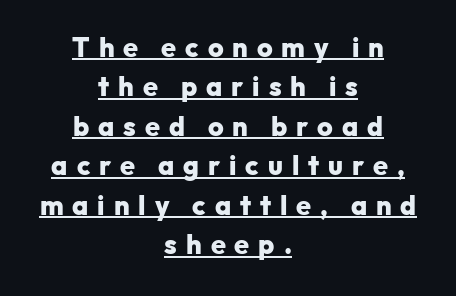
Q: Is the text bold? A: Yes.
Q: Is the text italic (slanted)? A: No, it is upright.
Q: Is the text underlined? A: Yes.
Q: How is the paragraph aligned? A: Centered.
Q: Is the spacing between letters normal or unusually wide? A: Unusually wide.
Q: Is the spacing between lines tight, normal or loose? A: Normal.
